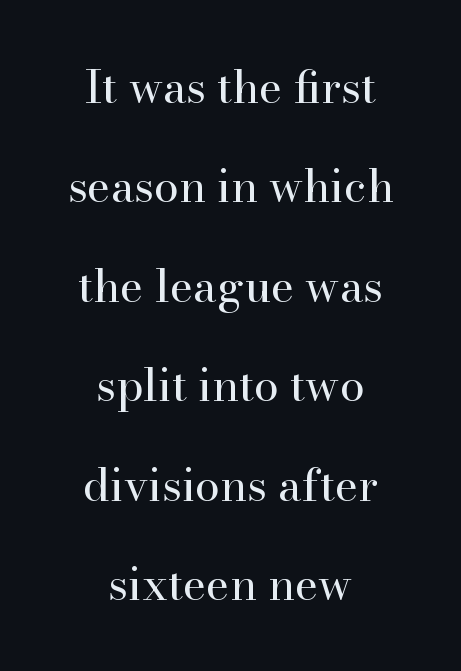
{"serif": "yes", "italic": "no", "bold": "no", "weight": "regular", "width": "normal", "stroke_contrast": "high", "x_height": "small", "monospaced": "no", "underline": "no", "align": "center", "line_spacing": "loose", "line_spacing_ratio": 2.21, "letter_spacing": "normal", "letter_spacing_em": 0.0, "glyph_px": 45}
